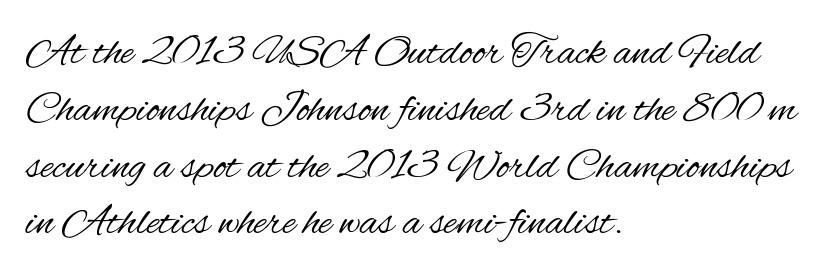
The image shows 44 px regular-weight, condensed sans-serif type; set left-aligned, normal line spacing (1.29x), normal letter spacing, not underlined; medium stroke contrast and a small x-height.
